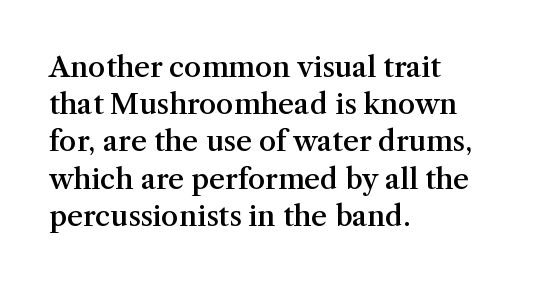
{"serif": "yes", "italic": "no", "bold": "semi", "weight": "semibold", "width": "normal", "stroke_contrast": "medium", "x_height": "medium", "monospaced": "no", "underline": "no", "align": "left", "line_spacing": "normal", "line_spacing_ratio": 1.33, "letter_spacing": "normal", "letter_spacing_em": 0.0, "glyph_px": 28}
